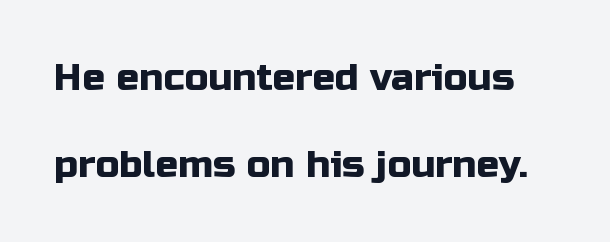
Each row of text sits above clean, open space. Spacing verdict: proportional, widths tailored to each character. If you drew a line through each stem, it would be perfectly vertical. The line texture is even and compact thanks to regular tracking.
